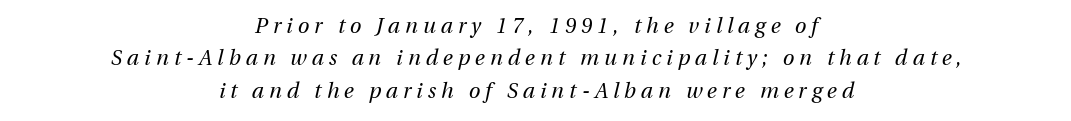
The image shows 21 px text type, italic (leaning right); set centered, normal line spacing (1.54x), unusually wide letter spacing (+0.24 em), not underlined.
